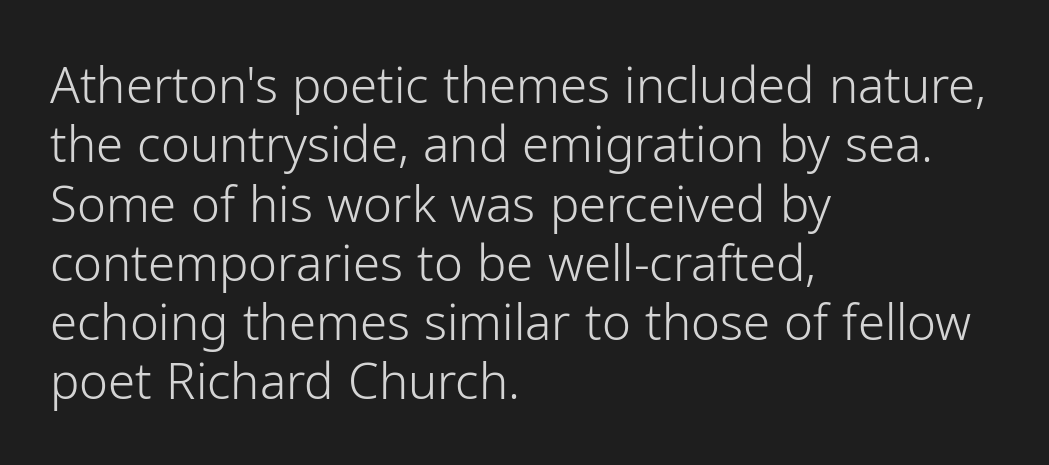
The image shows 49 px light sans-serif type, upright; set left-aligned, line spacing 1.21x, normal letter spacing, not underlined; low stroke contrast and a medium x-height.
